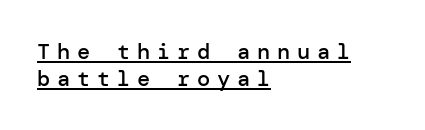
{"italic": "no", "bold": "semi", "underline": "yes", "align": "left", "line_spacing_ratio": 1.22, "letter_spacing": "wide", "letter_spacing_em": 0.31, "glyph_px": 22}
